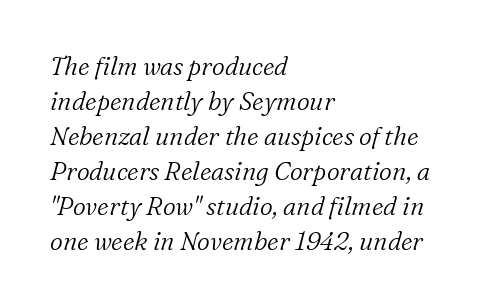
{"italic": "yes", "lean": "right", "slant_degrees": 16, "bold": "no", "underline": "no", "align": "left", "line_spacing": "normal", "line_spacing_ratio": 1.4, "letter_spacing": "normal", "letter_spacing_em": 0.0, "glyph_px": 25}
